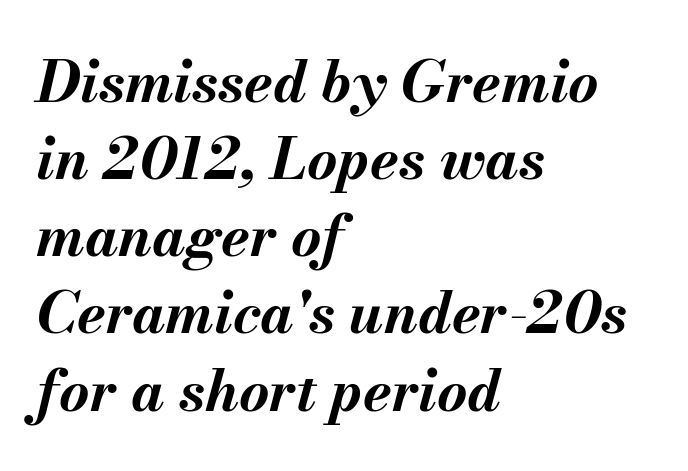
Q: Is the text bold? A: Yes.
Q: Is the text italic (slanted)? A: Yes, it leans right by about 13 degrees.
Q: Is the text underlined? A: No.
Q: How is the paragraph aligned? A: Left-aligned.
Q: Is the spacing between letters normal or unusually wide? A: Normal.
Q: Is the spacing between lines tight, normal or loose? A: Normal.
Q: Width (condensed, normal, or wide)? A: Normal.
Q: Stroke contrast? A: Medium.
Q: x-height? A: Small.
Q: Monospaced? A: No.
